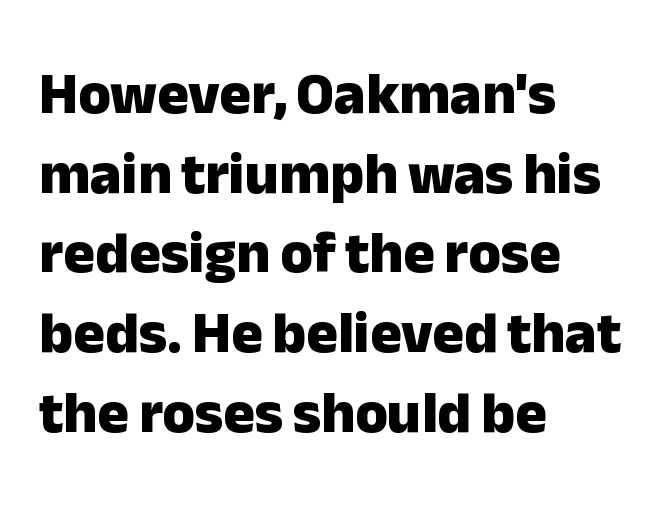
The passage shown is typed in a proportional face where columns would drift. The letters sit at their default tracking, neither squeezed nor spread. One-word summary of the alignment: left. On the weight axis this lands at bold, roughly 700. Regarding leading, the lines here are spaced in the standard way. A clean baseline with only descenders dipping below it.
